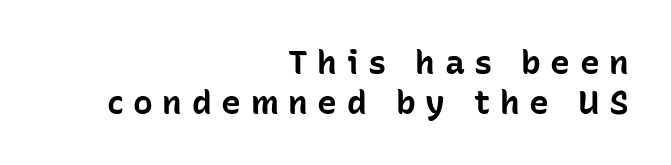
Honestly, the letter spacing is so wide it's the main thing you notice. These lines are set flush right with a ragged left edge. Stroke thickness is high; the sample reads as a true bold. Here the designer chose a conventional face with non-uniform glyph widths. The rendering shows plain stroke endings on the letterforms — a sans-serif design. When letters stand straight like this, we call the style roman or upright.
